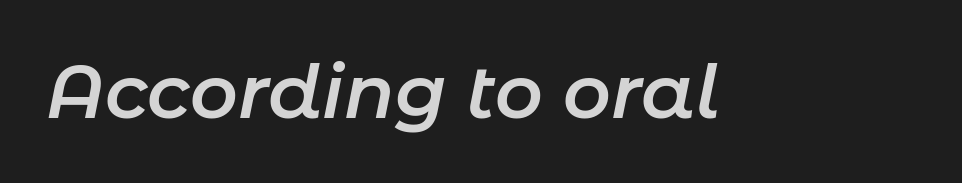
The type is set solid horizontally, with unmodified tracking. Compared with an ordinary text face, these strokes are moderately heavier — a semibold. Here the designer chose a conventional face with non-uniform glyph widths. Compared with ordinary roman type, these characters are visibly tilted. Has an underline been added? It has not.
